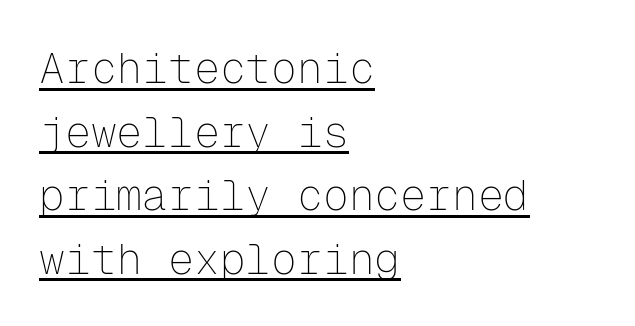
Q: Is the text bold? A: No.
Q: Is the text italic (slanted)? A: No, it is upright.
Q: Is the typeface a serif or a sans-serif typeface? A: Sans-serif.
Q: Is the text underlined? A: Yes.
Q: How is the paragraph aligned? A: Left-aligned.
Q: Is the spacing between letters normal or unusually wide? A: Normal.
Q: Is the spacing between lines tight, normal or loose? A: Normal.
Q: Width (condensed, normal, or wide)? A: Normal.
Q: Stroke contrast? A: Low.
Q: x-height? A: Medium.
Q: Monospaced? A: Yes.
